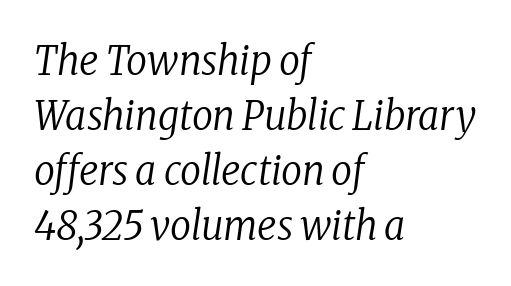
Q: Is the text bold? A: No.
Q: Is the text italic (slanted)? A: Yes, it leans right by about 8 degrees.
Q: Is the typeface a serif or a sans-serif typeface? A: Serif.
Q: Is the text underlined? A: No.
Q: How is the paragraph aligned? A: Left-aligned.
Q: Is the spacing between letters normal or unusually wide? A: Normal.
Q: Is the spacing between lines tight, normal or loose? A: Normal.
Q: Width (condensed, normal, or wide)? A: Condensed.
Q: Stroke contrast? A: Low.
Q: x-height? A: Medium.
Q: Monospaced? A: No.
